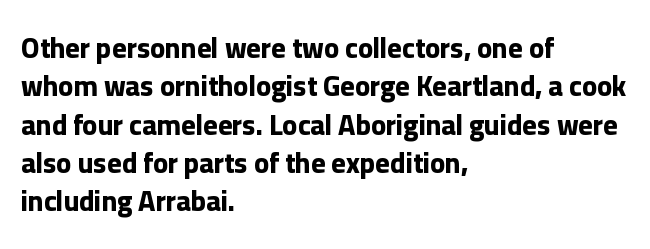
The sample has been set heavy, in full bold. Regarding leading, the lines here are spaced in the standard way. Posture: straight, roman, zero tilt. Line beginnings align vertically; line endings do not. Characters follow at the spacing the type designer built in. Underlining? Definitely not there.
